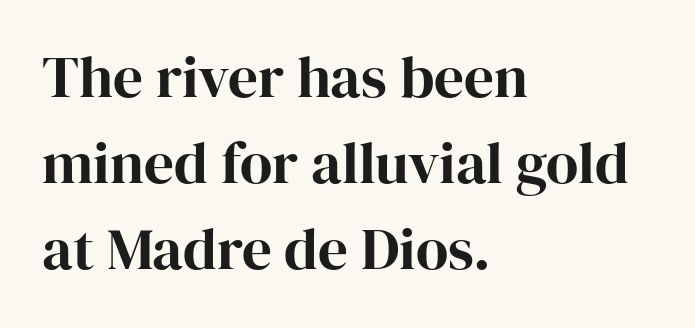
The image shows 59 px serif type, upright; set left-aligned, normal line spacing (1.46x), normal letter spacing, not underlined; high stroke contrast and a medium x-height.
